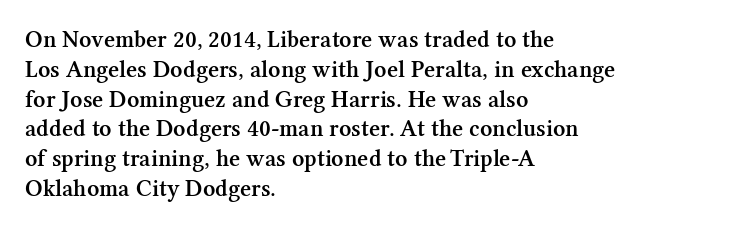
The letters stand upright; this is a roman face. Underline: absent. The sample has been set in demibold, a notch under bold. Here the glyphs are tracked normally, forming tight word shapes.
